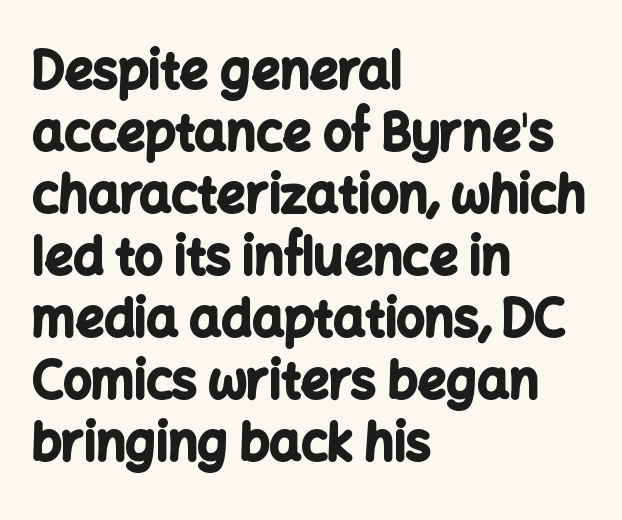
Q: Is the text bold? A: Yes.
Q: Is the text italic (slanted)? A: No, it is upright.
Q: Is the typeface a serif or a sans-serif typeface? A: Sans-serif.
Q: Is the text underlined? A: No.
Q: How is the paragraph aligned? A: Left-aligned.
Q: Is the spacing between letters normal or unusually wide? A: Normal.
Q: Width (condensed, normal, or wide)? A: Normal.
Q: Stroke contrast? A: Low.
Q: x-height? A: Medium.
Q: Monospaced? A: No.
